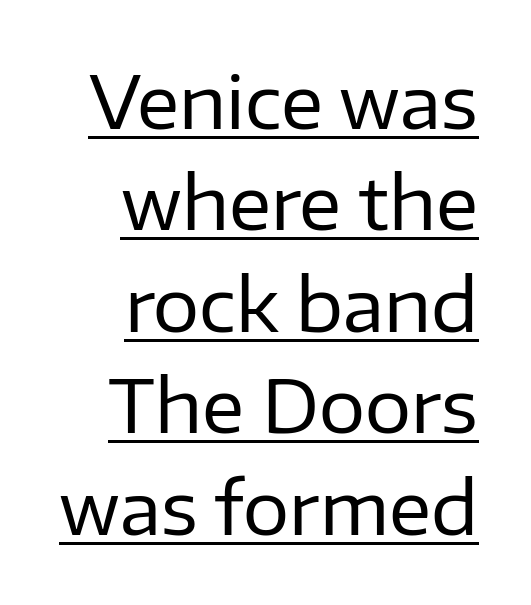
The leading is moderate, giving the passage an even texture. In terms of letterform style, serifs are entirely absent. This rendering leaves character spacing at its baseline value. The font's upright variant was chosen for this text. The rendering anchors every line to the right-hand side.
